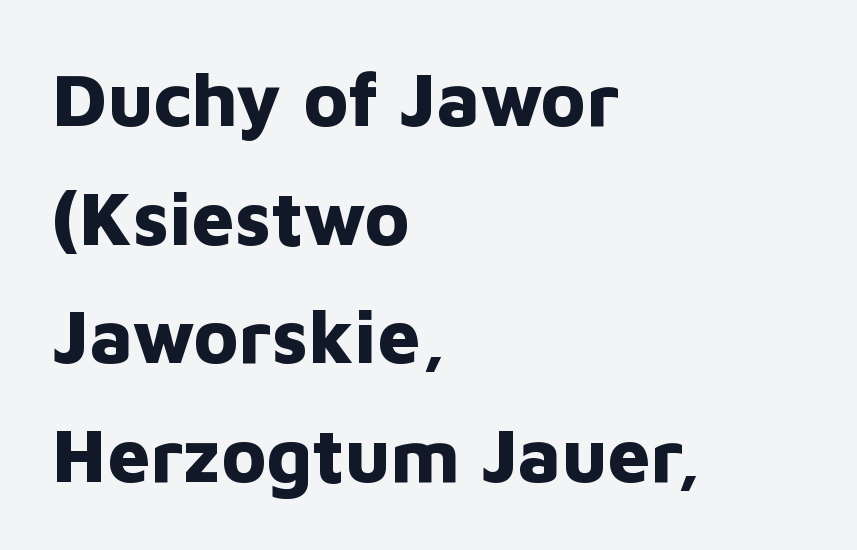
The image shows 76 px bold sans-serif type, upright; set left-aligned, normal line spacing (1.56x), normal letter spacing, not underlined; low stroke contrast and a medium x-height.
